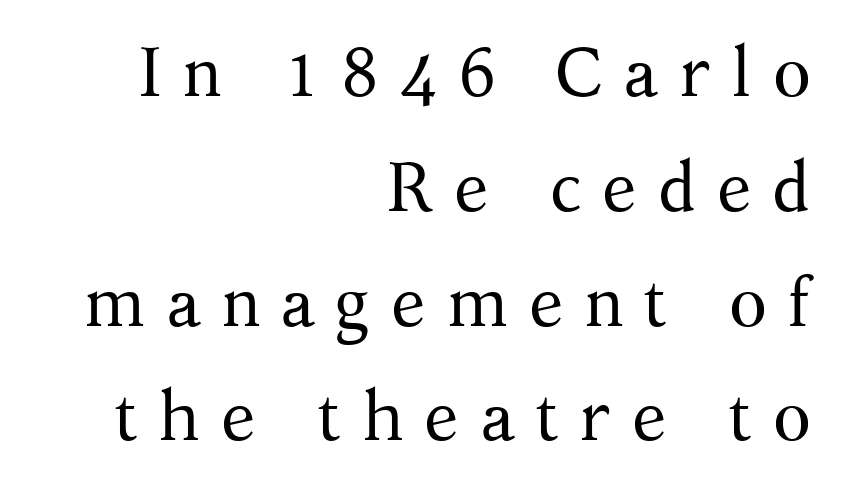
The image shows 70 px regular-weight serif type, upright; set right-aligned, normal line spacing (1.64x), unusually wide letter spacing (+0.29 em), not underlined; medium stroke contrast and a medium x-height.
